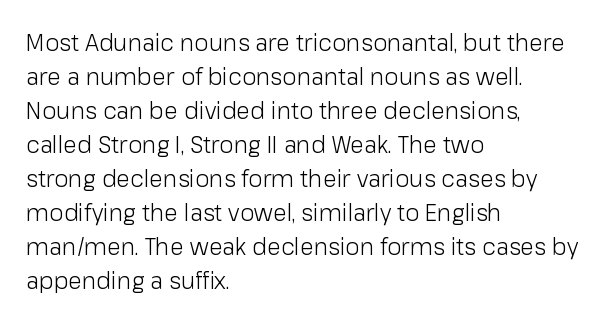
Q: Is the text bold? A: No.
Q: Is the text italic (slanted)? A: No, it is upright.
Q: Is the text underlined? A: No.
Q: How is the paragraph aligned? A: Left-aligned.
Q: Is the spacing between letters normal or unusually wide? A: Normal.
Q: Is the spacing between lines tight, normal or loose? A: Normal.
